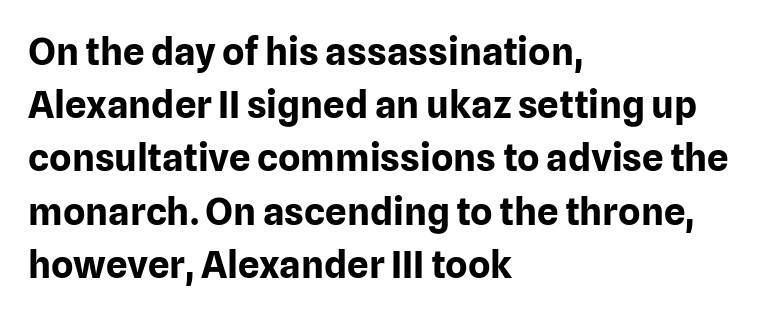
{"serif": "no", "italic": "no", "bold": "yes", "weight": "bold", "width": "normal", "stroke_contrast": "low", "x_height": "medium", "monospaced": "no", "underline": "no", "align": "left", "line_spacing": "normal", "line_spacing_ratio": 1.4, "letter_spacing": "normal", "letter_spacing_em": 0.0, "glyph_px": 38}
